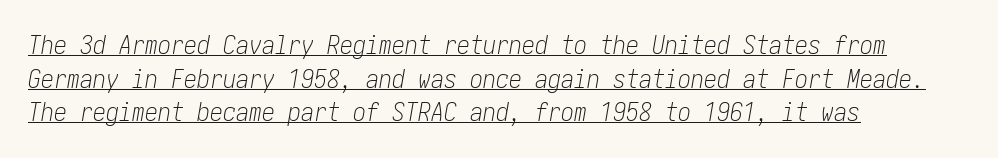
The image shows 26 px text type, italic (leaning right); set left-aligned, normal line spacing (1.29x), normal letter spacing, underlined.
